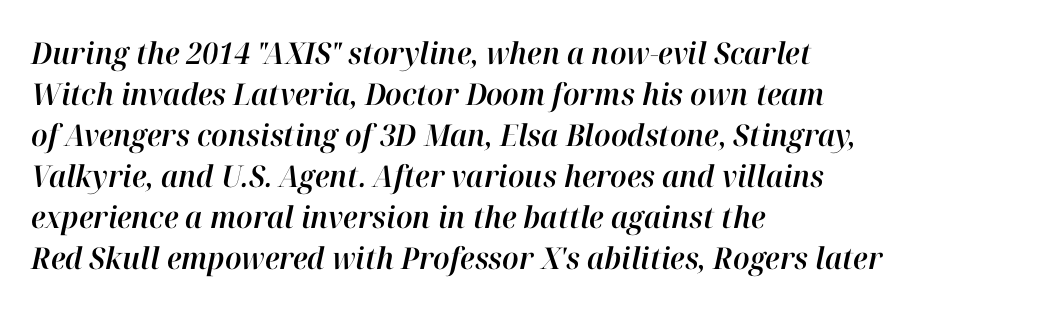
Q: Is the text italic (slanted)? A: Yes, it leans right by about 12 degrees.
Q: Is the text underlined? A: No.
Q: How is the paragraph aligned? A: Left-aligned.
Q: Is the spacing between letters normal or unusually wide? A: Normal.
Q: Is the spacing between lines tight, normal or loose? A: Normal.
Q: Width (condensed, normal, or wide)? A: Normal.
Q: Stroke contrast? A: High.
Q: x-height? A: Medium.
Q: Monospaced? A: No.
